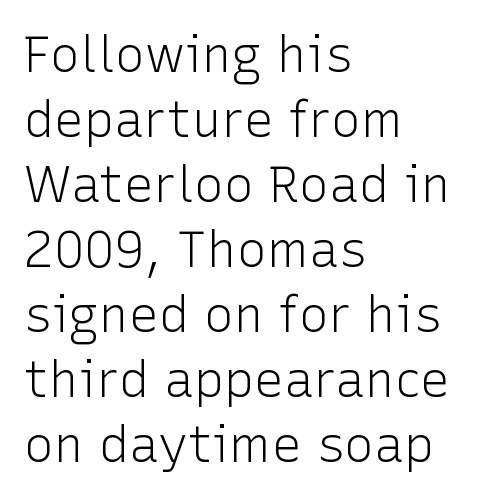
Honestly, the letter spacing is just normal — you wouldn't notice it. Tall strokes in this sample are plumb rather than angled. Leftover space on each line is placed entirely after the last word. Weight: in the light-to-regular range. Unmarked baselines from the first word to the last. Summary of vertical rhythm: regular, with standard interline spacing.
